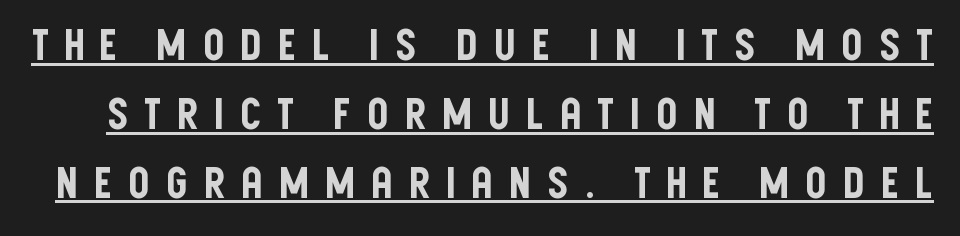
{"serif": "no", "italic": "no", "width": "condensed", "stroke_contrast": "low", "x_height": "large", "monospaced": "no", "underline": "yes", "line_spacing": "normal", "line_spacing_ratio": 1.6, "letter_spacing": "wide", "letter_spacing_em": 0.34, "glyph_px": 43}
